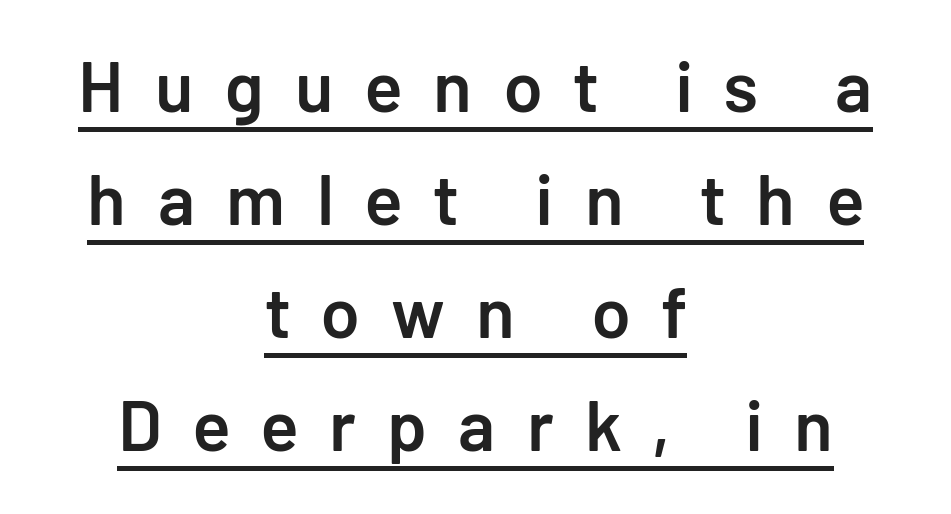
Q: Is the text bold? A: Semi-bold.
Q: Is the text italic (slanted)? A: No, it is upright.
Q: Is the typeface a serif or a sans-serif typeface? A: Sans-serif.
Q: Is the text underlined? A: Yes.
Q: How is the paragraph aligned? A: Centered.
Q: Is the spacing between letters normal or unusually wide? A: Unusually wide.
Q: Is the spacing between lines tight, normal or loose? A: Normal.
Q: Width (condensed, normal, or wide)? A: Normal.
Q: Stroke contrast? A: Low.
Q: x-height? A: Medium.
Q: Monospaced? A: No.
